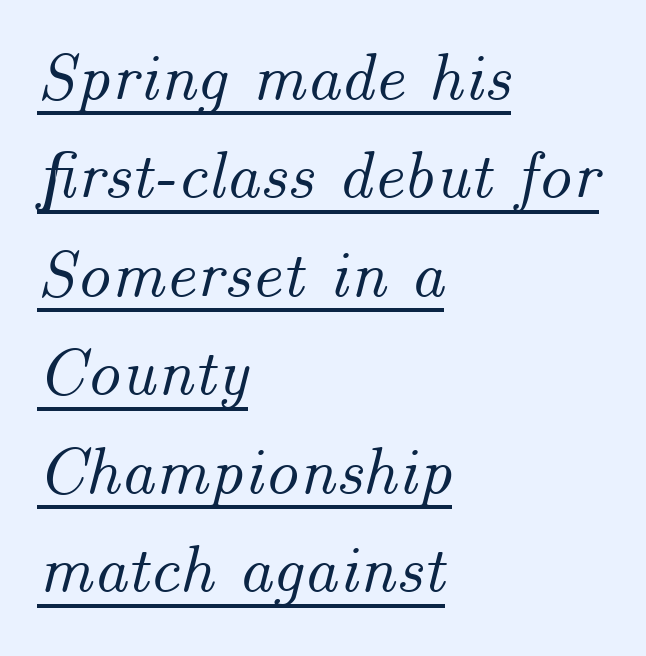
Q: Is the text italic (slanted)? A: Yes, it leans right by about 14 degrees.
Q: Is the text underlined? A: Yes.
Q: How is the paragraph aligned? A: Left-aligned.
Q: Is the spacing between letters normal or unusually wide? A: Normal.
Q: Is the spacing between lines tight, normal or loose? A: Normal.
Q: Width (condensed, normal, or wide)? A: Normal.
Q: Stroke contrast? A: Medium.
Q: x-height? A: Small.
Q: Monospaced? A: No.
